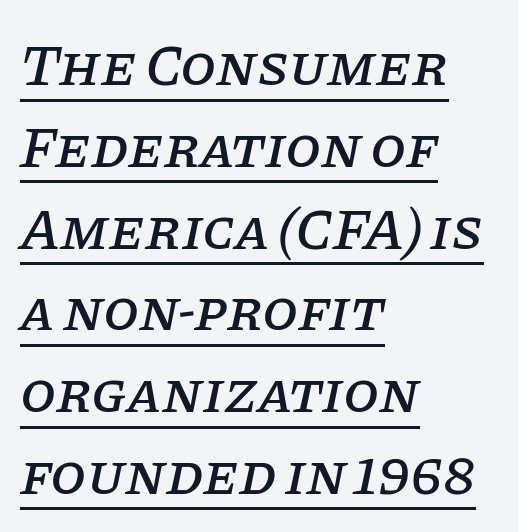
Q: Is the text italic (slanted)? A: Yes, it leans right by about 11 degrees.
Q: Is the typeface a serif or a sans-serif typeface? A: Serif.
Q: Is the text underlined? A: Yes.
Q: How is the paragraph aligned? A: Left-aligned.
Q: Is the spacing between letters normal or unusually wide? A: Normal.
Q: Is the spacing between lines tight, normal or loose? A: Normal.
Q: Width (condensed, normal, or wide)? A: Normal.
Q: Stroke contrast? A: Low.
Q: x-height? A: Large.
Q: Monospaced? A: No.
